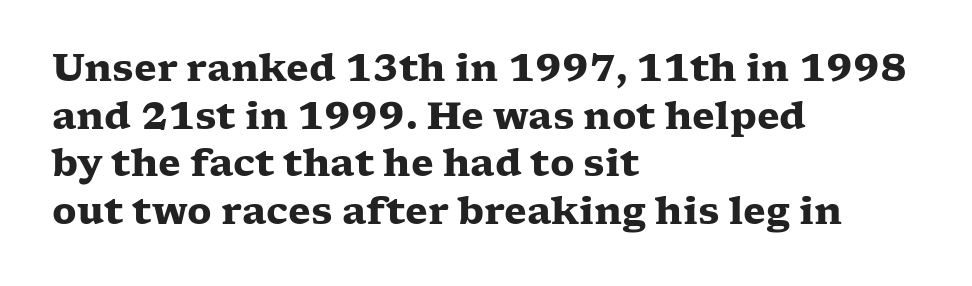
Q: Is the text bold? A: Yes.
Q: Is the text italic (slanted)? A: No, it is upright.
Q: Is the typeface a serif or a sans-serif typeface? A: Serif.
Q: Is the text underlined? A: No.
Q: How is the paragraph aligned? A: Left-aligned.
Q: Is the spacing between letters normal or unusually wide? A: Normal.
Q: Is the spacing between lines tight, normal or loose? A: Normal.
Q: Width (condensed, normal, or wide)? A: Wide.
Q: Stroke contrast? A: Low.
Q: x-height? A: Medium.
Q: Monospaced? A: No.
